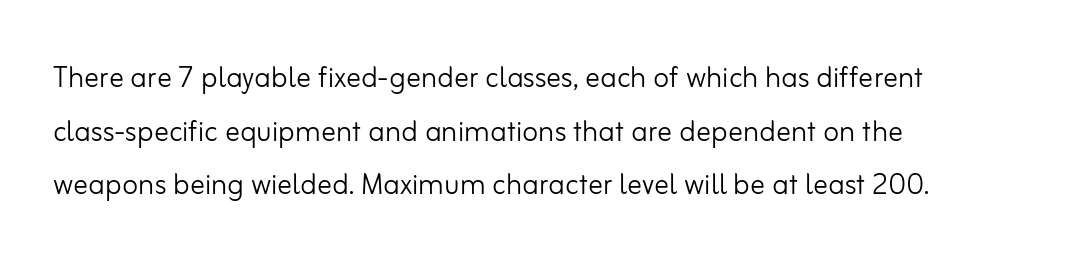
{"serif": "no", "italic": "no", "bold": "no", "weight": "light", "width": "normal", "stroke_contrast": "low", "x_height": "small", "monospaced": "no", "underline": "no", "align": "left", "line_spacing": "normal", "line_spacing_ratio": 1.45, "letter_spacing": "normal", "letter_spacing_em": 0.0, "glyph_px": 37}
